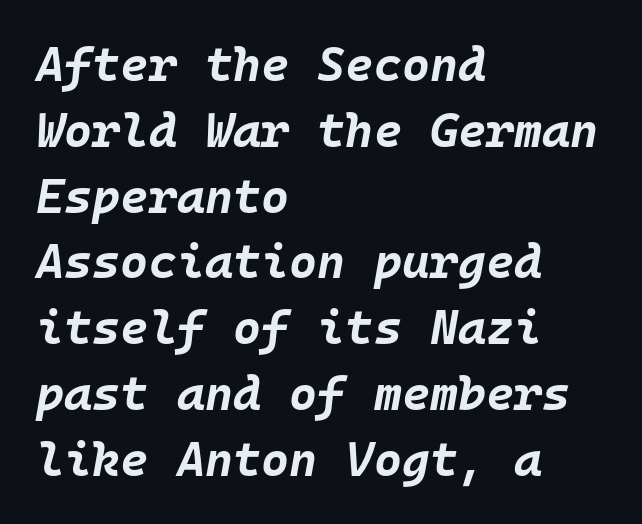
Q: Is the text bold? A: Yes.
Q: Is the text italic (slanted)? A: Yes, it leans right by about 10 degrees.
Q: Is the text underlined? A: No.
Q: How is the paragraph aligned? A: Left-aligned.
Q: Is the spacing between letters normal or unusually wide? A: Normal.
Q: Is the spacing between lines tight, normal or loose? A: Normal.
Q: Width (condensed, normal, or wide)? A: Normal.
Q: Stroke contrast? A: Low.
Q: x-height? A: Large.
Q: Monospaced? A: Yes.
